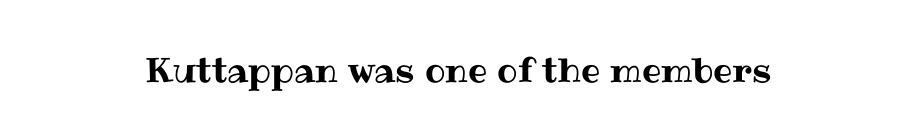
Q: Is the text italic (slanted)? A: No, it is upright.
Q: Is the text underlined? A: No.
Q: Is the spacing between letters normal or unusually wide? A: Normal.
Q: Width (condensed, normal, or wide)? A: Normal.
Q: Stroke contrast? A: Medium.
Q: x-height? A: Medium.
Q: Monospaced? A: No.
